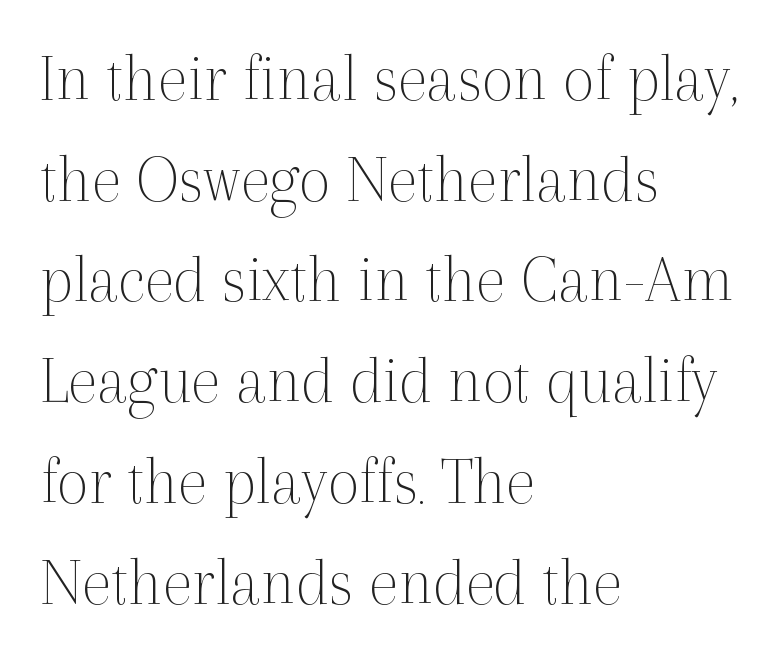
Q: Is the text bold? A: No.
Q: Is the text italic (slanted)? A: No, it is upright.
Q: Is the typeface a serif or a sans-serif typeface? A: Serif.
Q: Is the text underlined? A: No.
Q: How is the paragraph aligned? A: Left-aligned.
Q: Is the spacing between letters normal or unusually wide? A: Normal.
Q: Is the spacing between lines tight, normal or loose? A: Normal.
Q: Width (condensed, normal, or wide)? A: Normal.
Q: x-height? A: Medium.
Q: Monospaced? A: No.
